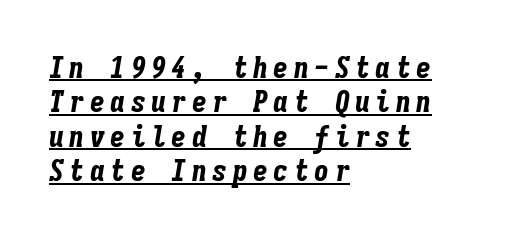
Q: Is the text bold? A: Yes.
Q: Is the text italic (slanted)? A: Yes, it leans right by about 9 degrees.
Q: Is the text underlined? A: Yes.
Q: How is the paragraph aligned? A: Left-aligned.
Q: Is the spacing between lines tight, normal or loose? A: Tight.
Q: Width (condensed, normal, or wide)? A: Condensed.
Q: Stroke contrast? A: Low.
Q: x-height? A: Medium.
Q: Monospaced? A: Yes.
